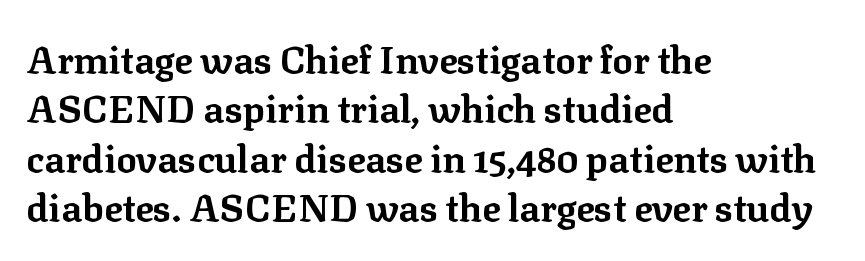
Strokes here are thick enough to call this a true bold. The passage shown has conventional tracking throughout. Spacing verdict: proportional, widths tailored to each character. Reading down the column, the eye jumps a familiar distance to each next line. A roman cut, with each character standing at attention. Unlike a clean sans, this face finishes its strokes with serifs.
